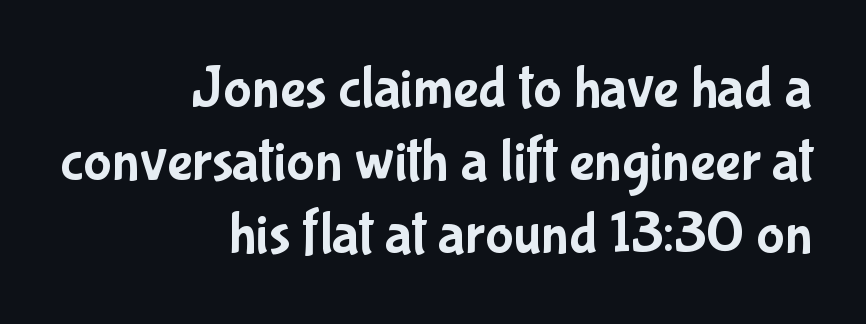
{"serif": "no", "italic": "no", "width": "condensed", "stroke_contrast": "low", "x_height": "medium", "monospaced": "no", "underline": "no", "align": "right", "line_spacing_ratio": 1.22, "letter_spacing": "normal", "letter_spacing_em": 0.0, "glyph_px": 60}
